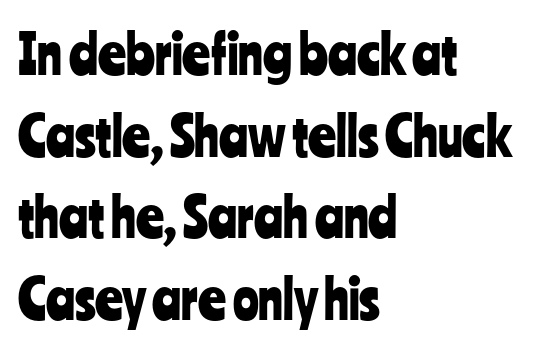
{"serif": "no", "italic": "no", "width": "condensed", "stroke_contrast": "low", "x_height": "medium", "monospaced": "no", "underline": "no", "align": "left", "line_spacing": "normal", "line_spacing_ratio": 1.51, "letter_spacing": "normal", "letter_spacing_em": 0.0, "glyph_px": 54}
